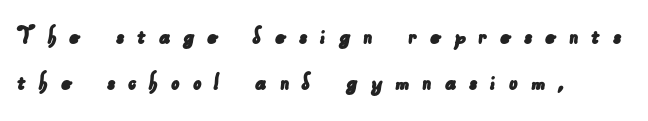
The image shows 27 px text type; set left-aligned, normal line spacing (1.69x), unusually wide letter spacing (+0.46 em), not underlined.
